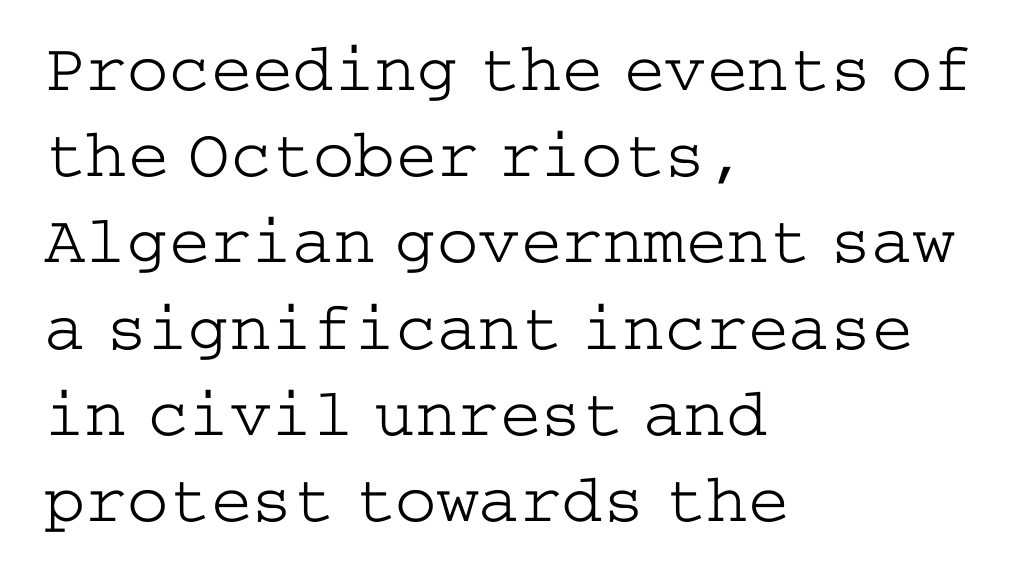
The image shows 69 px light, wide serif type, upright; set left-aligned, normal line spacing (1.25x), normal letter spacing, not underlined; low stroke contrast and a medium x-height.
